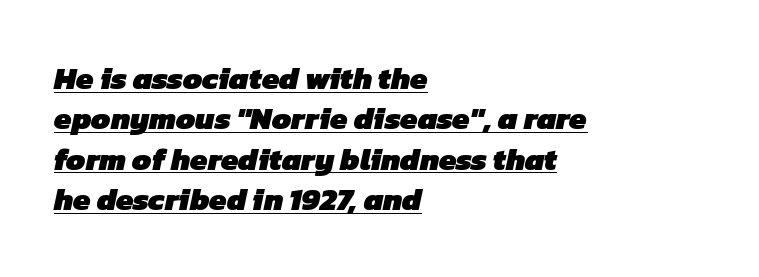
Q: Is the text bold? A: Yes.
Q: Is the typeface a serif or a sans-serif typeface? A: Sans-serif.
Q: Is the text underlined? A: Yes.
Q: How is the paragraph aligned? A: Left-aligned.
Q: Is the spacing between letters normal or unusually wide? A: Normal.
Q: Is the spacing between lines tight, normal or loose? A: Normal.
Q: Width (condensed, normal, or wide)? A: Normal.
Q: Stroke contrast? A: Low.
Q: x-height? A: Medium.
Q: Monospaced? A: No.
